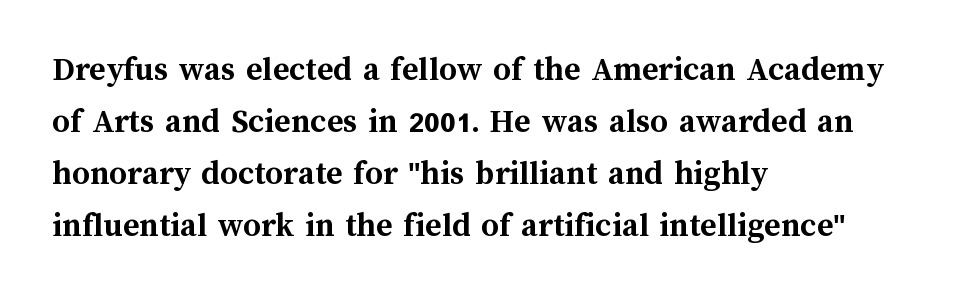
Q: Is the text bold? A: Yes.
Q: Is the text italic (slanted)? A: No, it is upright.
Q: Is the text underlined? A: No.
Q: How is the paragraph aligned? A: Left-aligned.
Q: Is the spacing between letters normal or unusually wide? A: Normal.
Q: Is the spacing between lines tight, normal or loose? A: Normal.
Q: Width (condensed, normal, or wide)? A: Normal.
Q: Stroke contrast? A: Medium.
Q: x-height? A: Medium.
Q: Monospaced? A: No.
